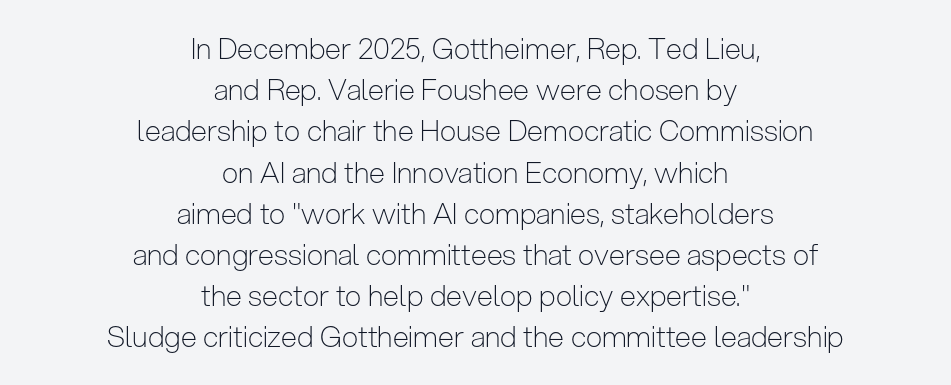
No extra tracking has been applied to these lines. Regarding serifs, this sample does without them. Reading down the column, the eye jumps a familiar distance to each next line. The rendering uses natural spacing where letterforms have individual widths. These lines are centered, leaving both edges ragged. The weight tops out at a normal text grade.
